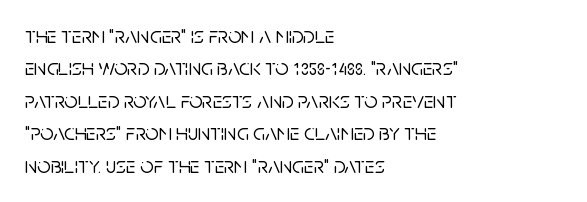
Rule under the text: the space is simply empty. Glyph-to-glyph distance matches everyday printed text. This block has exactly the height ordinary leading produces. Every character sits straight up, as roman type does. Teacher's note: observe the even left margin — that is flush-left alignment.
